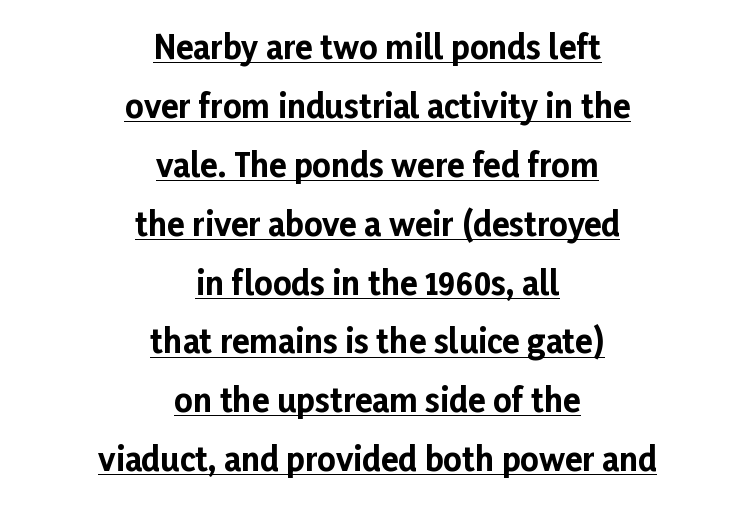
Letter spacing: default. The glyphs are accompanied by a horizontal stroke just below them. The typesetter chose a symmetrical, centered arrangement here. In terms of weight, the rendering is a true, heavy bold.
